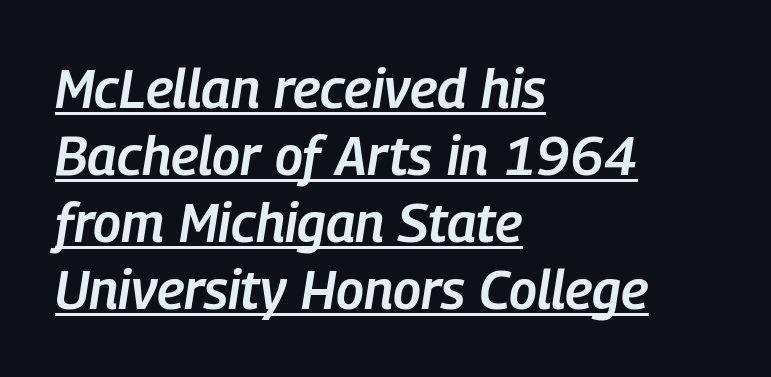
Underline: present. Spacing verdict: proportional, widths tailored to each character. The strokes are fattened partway — semibold, not bold. Line beginnings align vertically; line endings do not.
